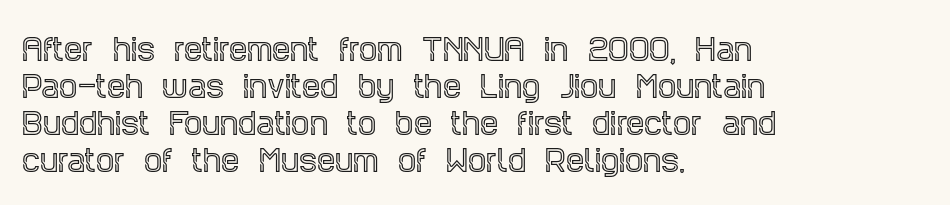
{"serif": "yes", "italic": "no", "width": "condensed", "x_height": "large", "monospaced": "no", "underline": "no", "align": "left", "line_spacing": "normal", "line_spacing_ratio": 1.28, "letter_spacing": "normal", "letter_spacing_em": 0.0, "glyph_px": 29}
